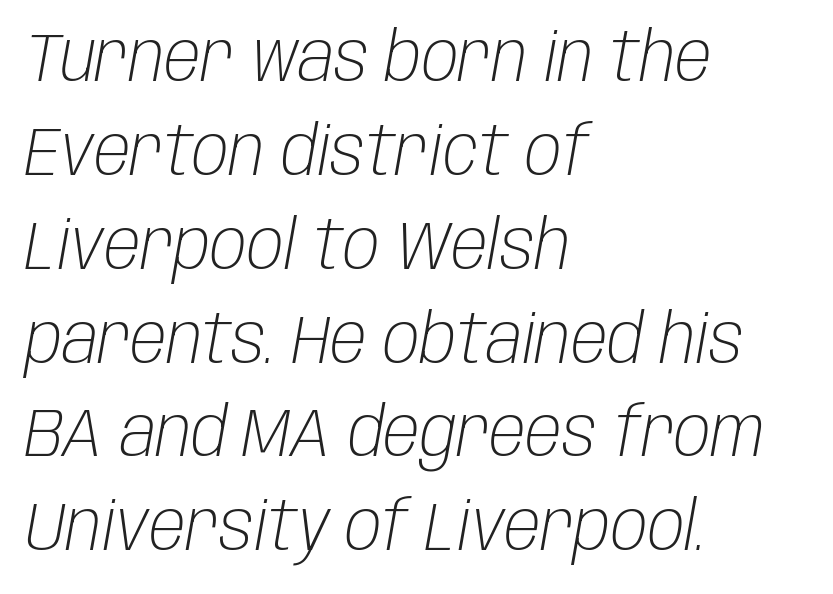
The image shows 68 px light, condensed type, italic (leaning right); set left-aligned, normal line spacing (1.38x), normal letter spacing, not underlined; low stroke contrast and a large x-height.
